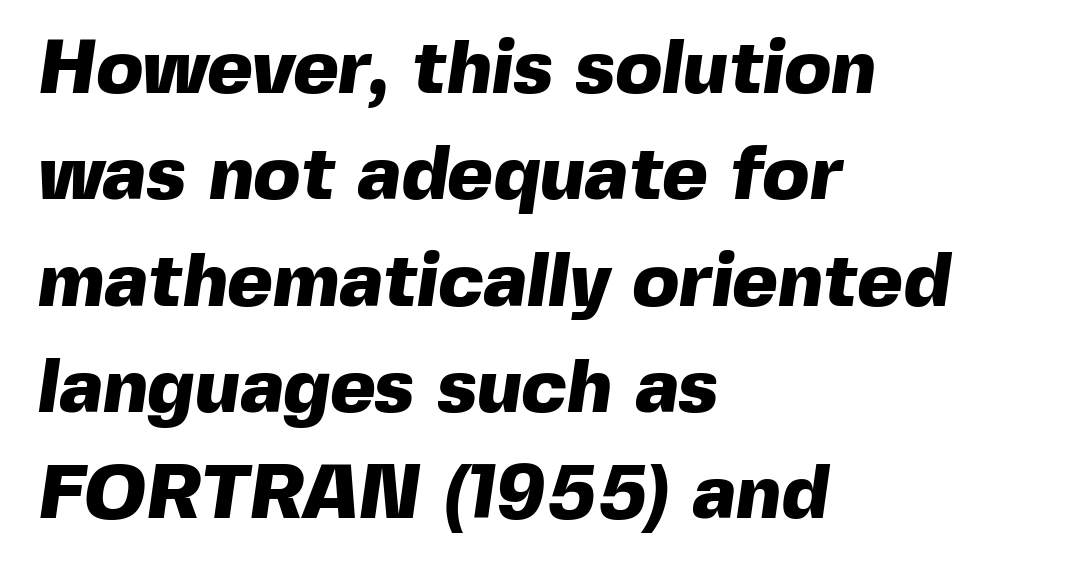
{"serif": "no", "bold": "yes", "weight": "heavy", "width": "normal", "x_height": "medium", "monospaced": "no", "underline": "no", "align": "left", "line_spacing": "normal", "line_spacing_ratio": 1.38, "letter_spacing": "normal", "letter_spacing_em": 0.0, "glyph_px": 77}
